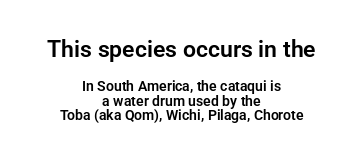
Students, observe: this is what under-led, compact text looks like. A student would call this center alignment; a typographer would say set centered. Nothing unusual about the tracking: characters are spaced as the font intends. The initial chunk of copy outweighs the following chunk in type size. Descenders are the only things crossing below the line.
